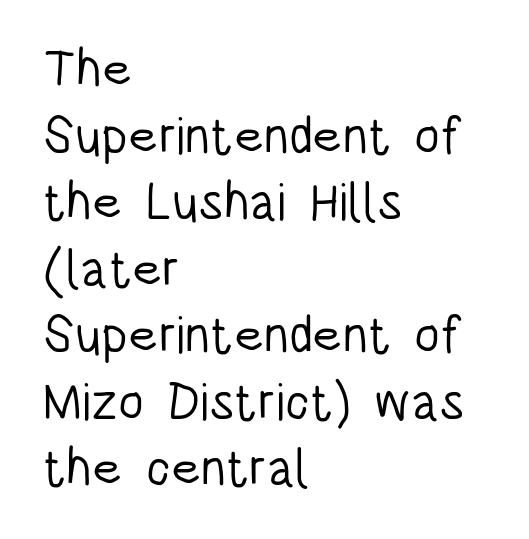
The image shows 52 px light, condensed sans-serif type, upright; set left-aligned, normal line spacing (1.28x), normal letter spacing, not underlined; low stroke contrast and a large x-height.
